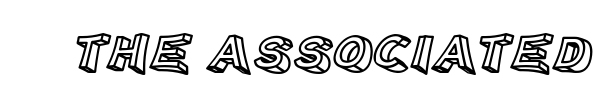
Q: Is the text italic (slanted)? A: Yes.
Q: Is the text underlined? A: No.
Q: Is the spacing between letters normal or unusually wide? A: Normal.
Q: Width (condensed, normal, or wide)? A: Normal.
Q: x-height? A: Large.
Q: Monospaced? A: No.
